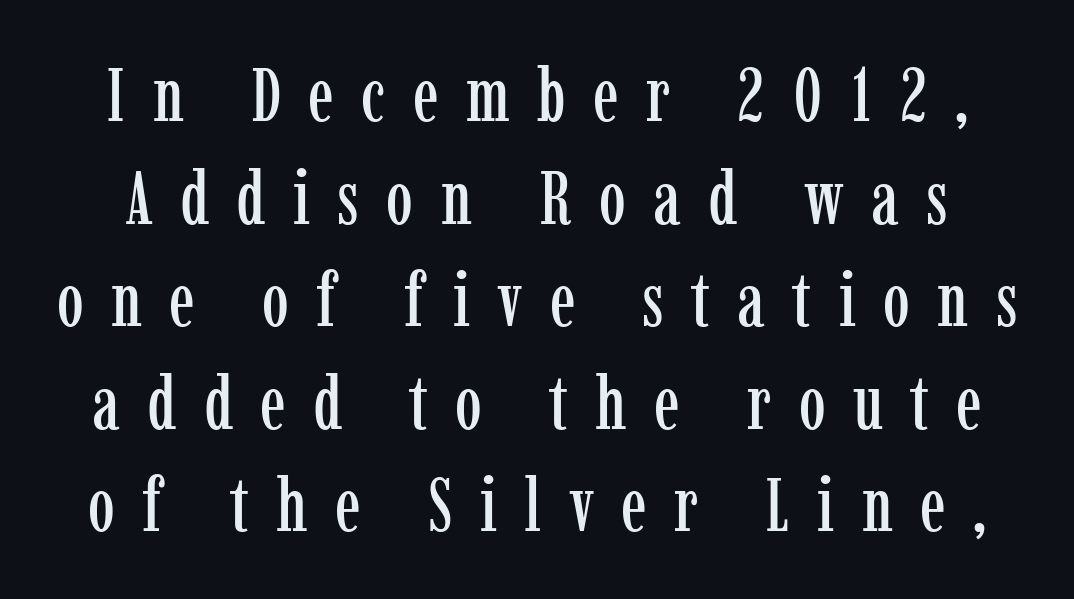
Q: Is the text italic (slanted)? A: No, it is upright.
Q: Is the typeface a serif or a sans-serif typeface? A: Serif.
Q: Is the text underlined? A: No.
Q: Is the spacing between letters normal or unusually wide? A: Unusually wide.
Q: Is the spacing between lines tight, normal or loose? A: Normal.
Q: Width (condensed, normal, or wide)? A: Condensed.
Q: Stroke contrast? A: Low.
Q: x-height? A: Medium.
Q: Monospaced? A: No.
